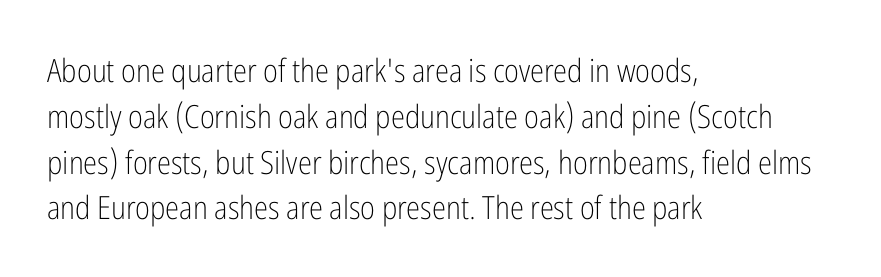
The space directly below the letters is spotless. The letters advance in unequal steps, a hallmark of proportional type. Short note: letters normally spaced. Baseline-to-baseline distance is the conventional proportion of letter height. Stems here are at most as thick as an everyday book face.
